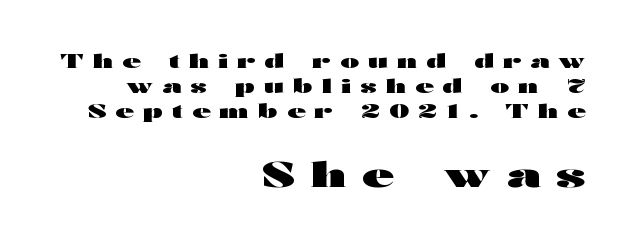
The image shows 35 px heavy, wide type, upright; set right-aligned, normal line spacing (1.25x), unusually wide letter spacing (+0.46 em), not underlined; the second (bottom) block is 1.75x larger; high stroke contrast and a medium x-height.
